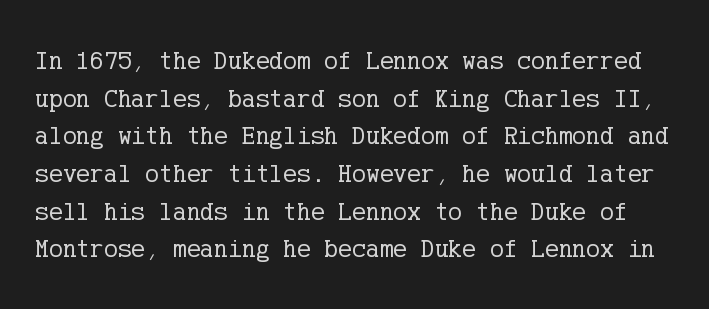
Q: Is the text bold? A: No.
Q: Is the text italic (slanted)? A: No, it is upright.
Q: Is the text underlined? A: No.
Q: Is the spacing between letters normal or unusually wide? A: Normal.
Q: Is the spacing between lines tight, normal or loose? A: Normal.
